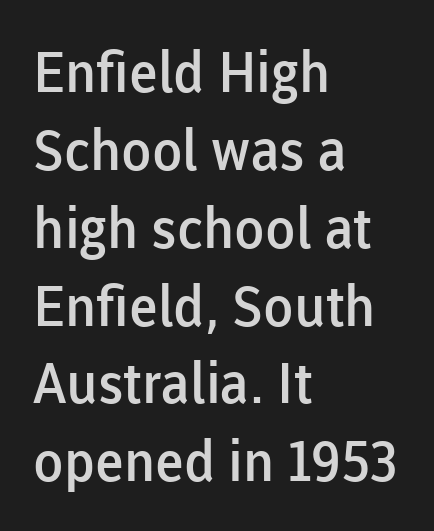
The type sits square on the baseline with zero lean. The typesetting leans somewhat heavy: a semibold. Here the designer chose a conventional face with non-uniform glyph widths. All the whitespace from short lines collects on the right.
